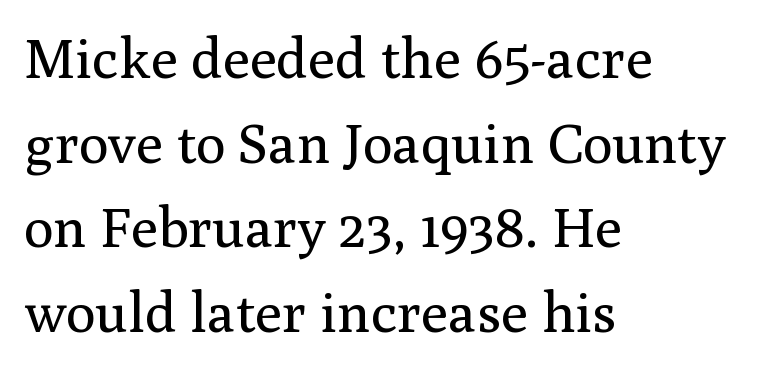
The image shows 56 px regular-weight serif type, upright; set left-aligned, normal line spacing (1.51x), normal letter spacing, not underlined; medium stroke contrast and a medium x-height.
